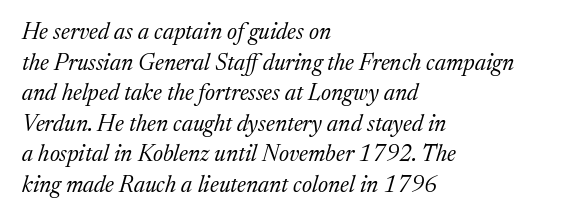
{"italic": "yes", "lean": "right", "slant_degrees": 17, "bold": "no", "underline": "no", "align": "left", "line_spacing": "normal", "line_spacing_ratio": 1.33, "letter_spacing": "normal", "letter_spacing_em": 0.0, "glyph_px": 23}
